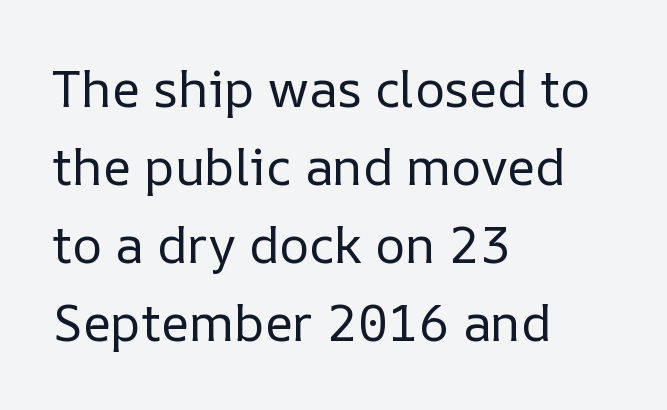
{"italic": "no", "bold": "no", "weight": "regular", "width": "normal", "stroke_contrast": "low", "x_height": "medium", "monospaced": "no", "underline": "no", "align": "left", "line_spacing": "normal", "line_spacing_ratio": 1.53, "letter_spacing": "normal", "letter_spacing_em": 0.0, "glyph_px": 51}
